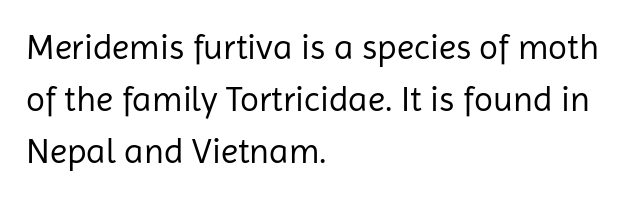
Regular leading. A bare baseline throughout the passage. Is the stroke heavy? The answer is a plain regular-or-lighter. Look at the tracking — it's just the regular setting, nothing added. Classification — sans serif.
